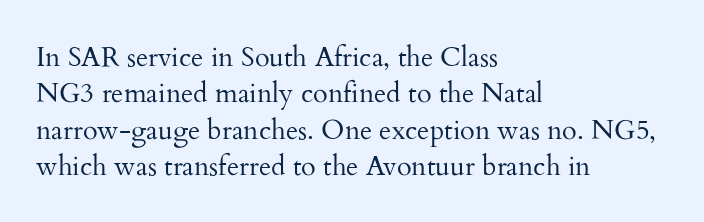
{"italic": "no", "bold": "no", "underline": "no", "align": "left", "line_spacing": "normal", "line_spacing_ratio": 1.35, "letter_spacing": "normal", "letter_spacing_em": 0.0, "glyph_px": 27}
